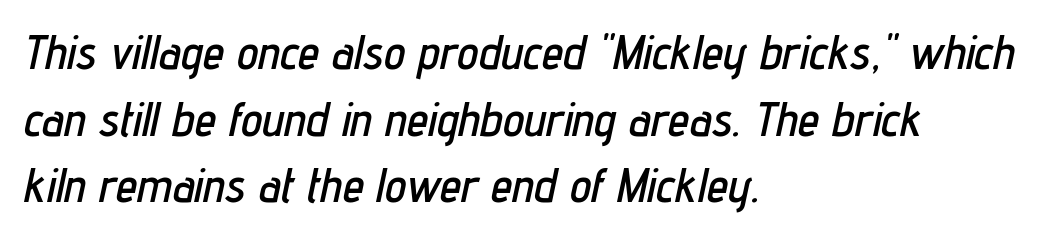
{"italic": "yes", "lean": "right", "slant_degrees": 12, "width": "condensed", "stroke_contrast": "low", "x_height": "medium", "monospaced": "no", "underline": "no", "align": "left", "line_spacing": "normal", "line_spacing_ratio": 1.39, "letter_spacing": "normal", "letter_spacing_em": 0.0, "glyph_px": 48}
